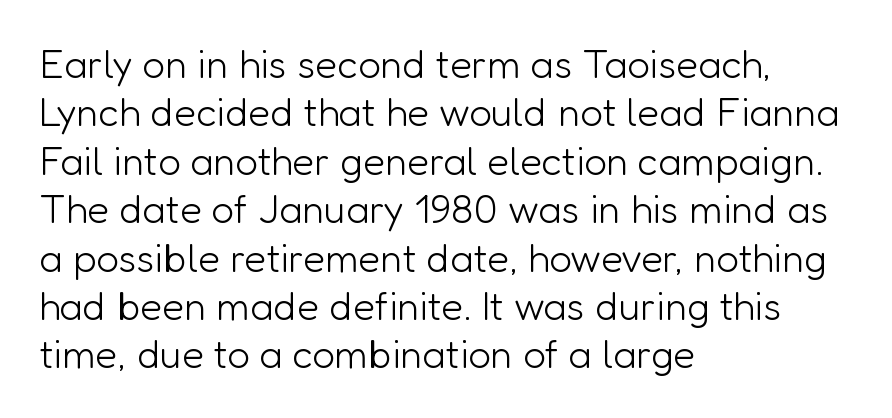
Q: Is the text bold? A: No.
Q: Is the text italic (slanted)? A: No, it is upright.
Q: Is the typeface a serif or a sans-serif typeface? A: Sans-serif.
Q: Is the text underlined? A: No.
Q: How is the paragraph aligned? A: Left-aligned.
Q: Is the spacing between letters normal or unusually wide? A: Normal.
Q: Width (condensed, normal, or wide)? A: Normal.
Q: Stroke contrast? A: Low.
Q: x-height? A: Medium.
Q: Monospaced? A: No.
